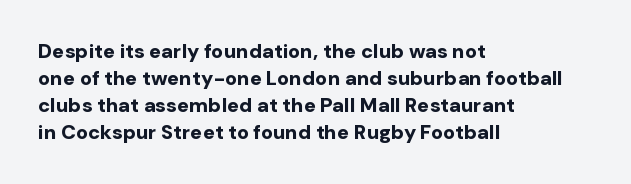
The font's upright variant was chosen for this text. Notice how the passage keeps a crisp vertical edge on the left only. Honestly, the row spacing looks completely unremarkable. Bare-footed words on every line.
